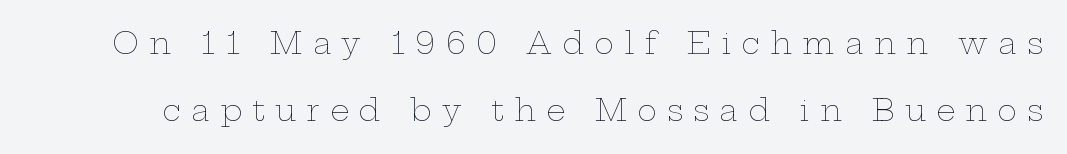
Q: Is the text bold? A: No.
Q: Is the text italic (slanted)? A: No, it is upright.
Q: Is the text underlined? A: No.
Q: Is the spacing between letters normal or unusually wide? A: Unusually wide.
Q: Is the spacing between lines tight, normal or loose? A: Loose.
Q: Width (condensed, normal, or wide)? A: Wide.
Q: Stroke contrast? A: Low.
Q: x-height? A: Medium.
Q: Monospaced? A: No.
